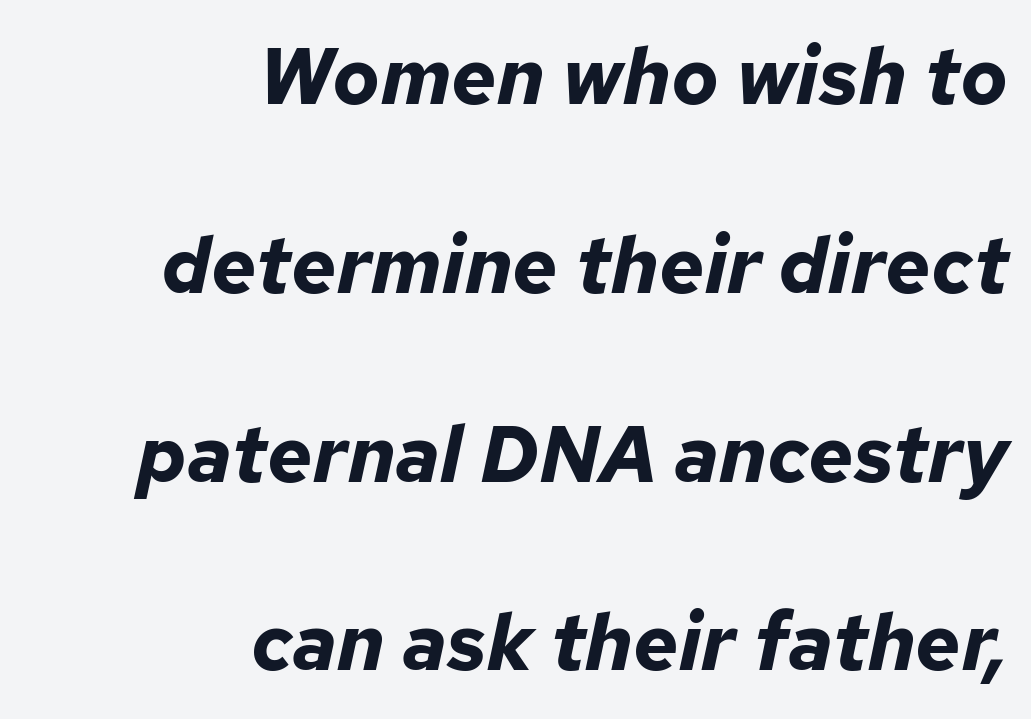
Q: Is the text bold? A: Yes.
Q: Is the text italic (slanted)? A: Yes, it leans right by about 12 degrees.
Q: Is the text underlined? A: No.
Q: How is the paragraph aligned? A: Right-aligned.
Q: Is the spacing between letters normal or unusually wide? A: Normal.
Q: Is the spacing between lines tight, normal or loose? A: Loose.
Q: Width (condensed, normal, or wide)? A: Normal.
Q: Stroke contrast? A: Low.
Q: x-height? A: Medium.
Q: Monospaced? A: No.
